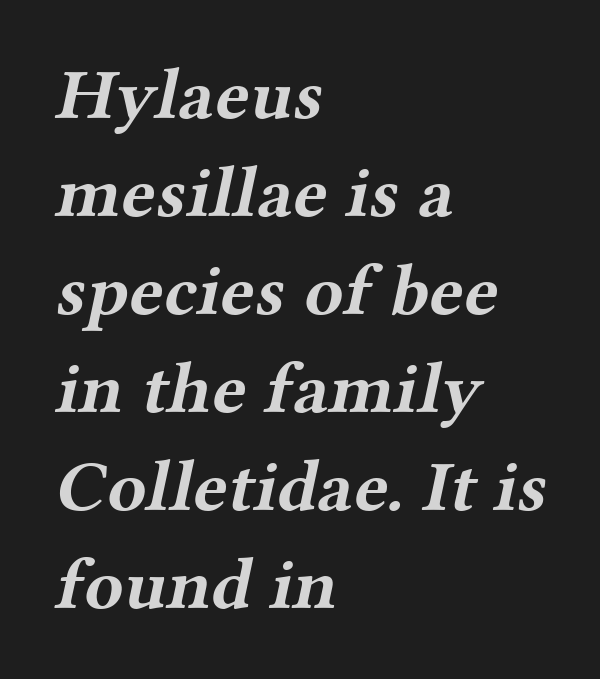
The image shows 72 px bold, wide serif type; set left-aligned, normal line spacing (1.36x), normal letter spacing, not underlined; medium stroke contrast and a medium x-height.
